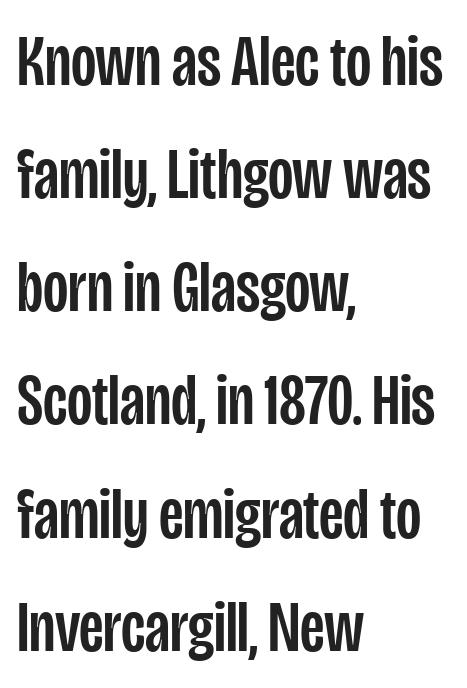
These lines stack with their left ends in a neat column. The letters stand upright; this is a roman face. In terms of letterform style, serifs are entirely absent. Successive baselines arrive at the customary interval. No extra tracking has been applied to these lines. Spacing verdict: proportional, widths tailored to each character.
